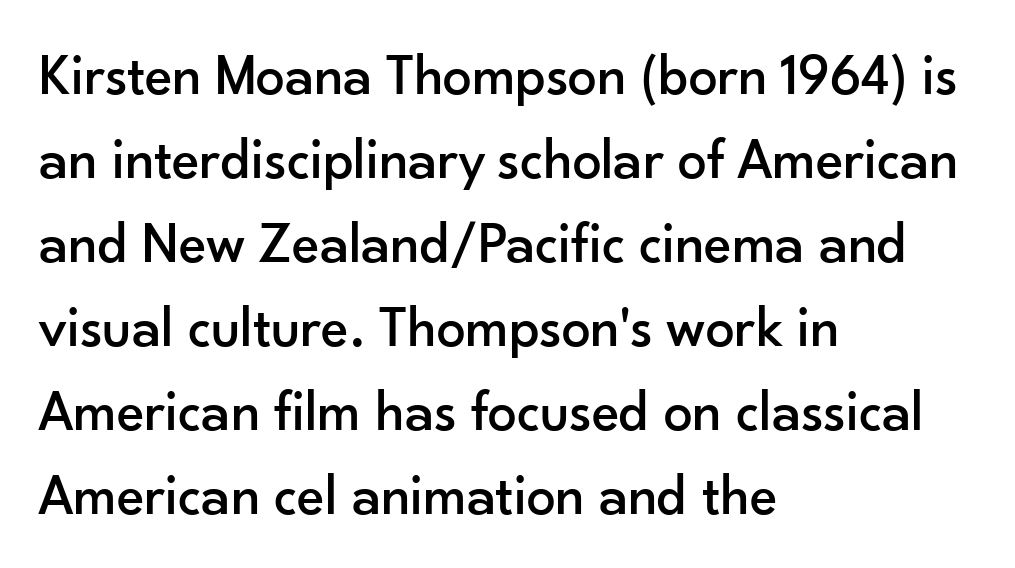
The image shows 58 px sans-serif type, upright; set left-aligned, normal line spacing (1.45x), normal letter spacing, not underlined; low stroke contrast and a small x-height.
